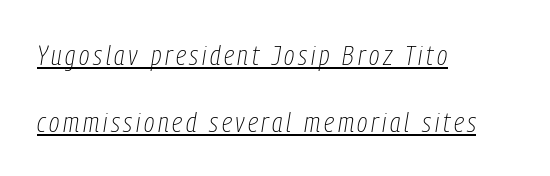
{"italic": "yes", "lean": "right", "slant_degrees": 9, "bold": "no", "weight": "thin", "width": "condensed", "stroke_contrast": "low", "x_height": "medium", "monospaced": "no", "underline": "yes", "align": "left", "line_spacing": "loose", "line_spacing_ratio": 2.39, "glyph_px": 28}
